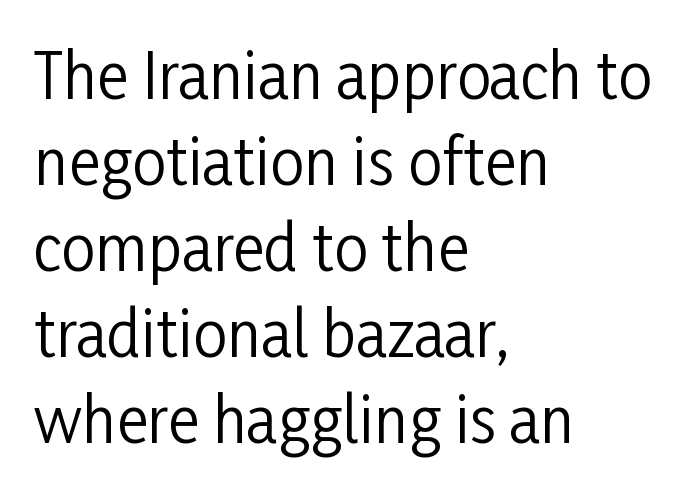
Check the space under the baseline: it is left empty. The face looks like a standard text weight, possibly lighter. Layout note: lines flush left. You could call the tracking neutral — neither tight nor loose. Leading matches the norm, producing a regular column. The characters display no serif detailing; their extremities are plain.
